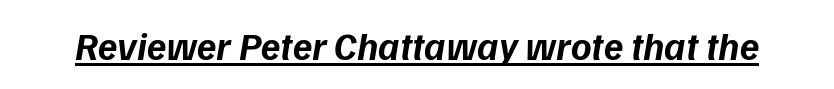
Q: Is the text bold? A: Yes.
Q: Is the text italic (slanted)? A: Yes, it leans right by about 9 degrees.
Q: Is the text underlined? A: Yes.
Q: Is the spacing between letters normal or unusually wide? A: Normal.
Q: Width (condensed, normal, or wide)? A: Normal.
Q: Stroke contrast? A: Low.
Q: x-height? A: Medium.
Q: Monospaced? A: No.
